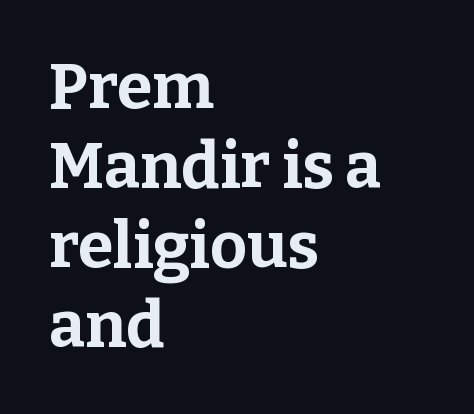
Q: Is the text bold? A: Yes.
Q: Is the text italic (slanted)? A: No, it is upright.
Q: Is the typeface a serif or a sans-serif typeface? A: Serif.
Q: Is the text underlined? A: No.
Q: How is the paragraph aligned? A: Left-aligned.
Q: Is the spacing between letters normal or unusually wide? A: Normal.
Q: Width (condensed, normal, or wide)? A: Normal.
Q: Stroke contrast? A: Low.
Q: x-height? A: Medium.
Q: Monospaced? A: No.
